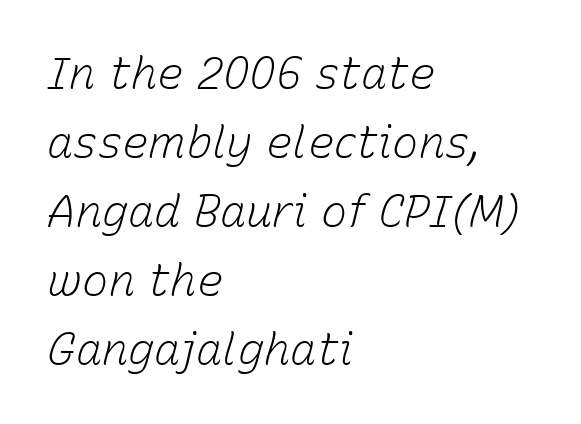
The image shows 44 px light type, italic (leaning right); set left-aligned, normal line spacing (1.57x), normal letter spacing, not underlined; low stroke contrast and a medium x-height.
